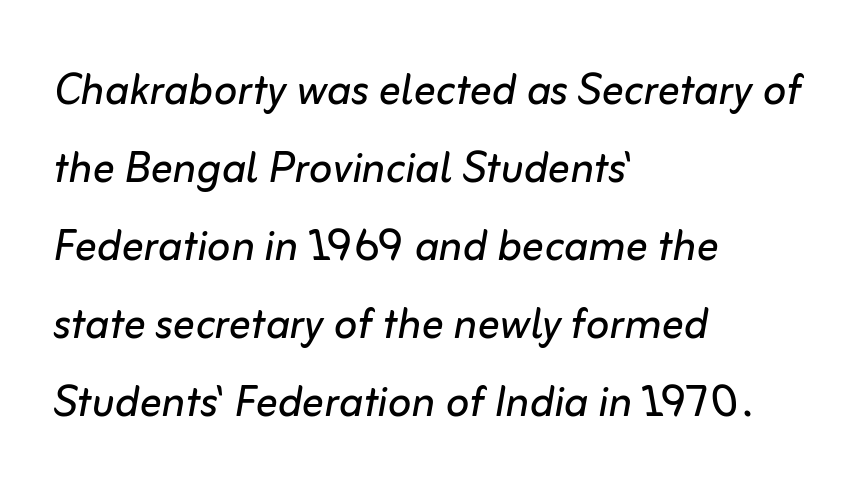
{"italic": "yes", "lean": "right", "slant_degrees": 10, "bold": "no", "weight": "regular", "width": "normal", "stroke_contrast": "low", "x_height": "medium", "monospaced": "no", "underline": "no", "align": "left", "line_spacing": "normal", "line_spacing_ratio": 1.42, "letter_spacing": "normal", "letter_spacing_em": 0.0, "glyph_px": 55}
